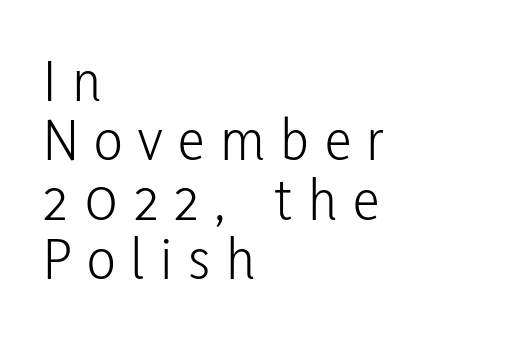
Q: Is the text bold? A: No.
Q: Is the text italic (slanted)? A: No, it is upright.
Q: Is the typeface a serif or a sans-serif typeface? A: Sans-serif.
Q: Is the text underlined? A: No.
Q: How is the paragraph aligned? A: Left-aligned.
Q: Is the spacing between letters normal or unusually wide? A: Unusually wide.
Q: Is the spacing between lines tight, normal or loose? A: Tight.
Q: Width (condensed, normal, or wide)? A: Condensed.
Q: Stroke contrast? A: Low.
Q: x-height? A: Medium.
Q: Monospaced? A: No.
